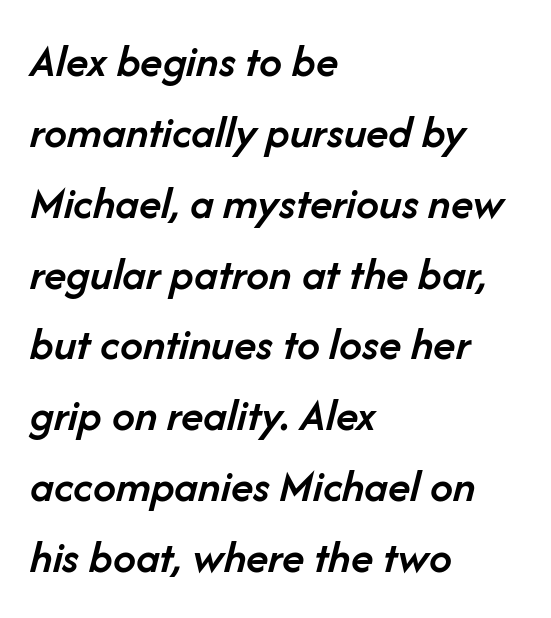
The image shows 46 px semibold type, italic (leaning right); set left-aligned, normal line spacing (1.54x), normal letter spacing, not underlined; low stroke contrast and a medium x-height.
